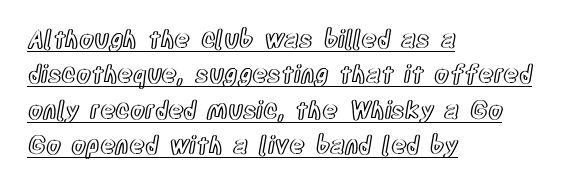
Notice how a bar underscores the lettering throughout. Characters follow at the spacing the type designer built in. Which margin do the lines hug? The left one — the right edge is uneven. The leading is moderate, giving the passage an even texture.
